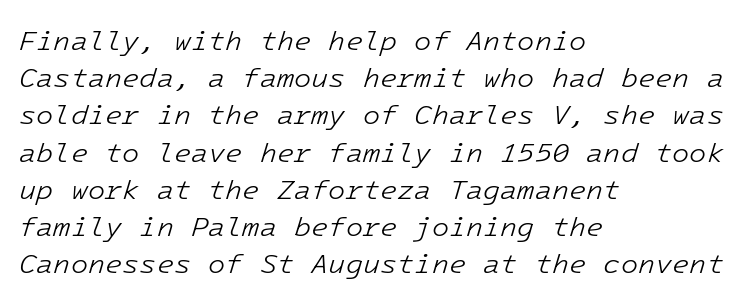
{"italic": "yes", "lean": "right", "slant_degrees": 16, "bold": "no", "weight": "light", "width": "normal", "stroke_contrast": "low", "x_height": "medium", "monospaced": "yes", "underline": "no", "align": "left", "line_spacing": "normal", "line_spacing_ratio": 1.33, "letter_spacing": "normal", "letter_spacing_em": 0.0, "glyph_px": 28}
